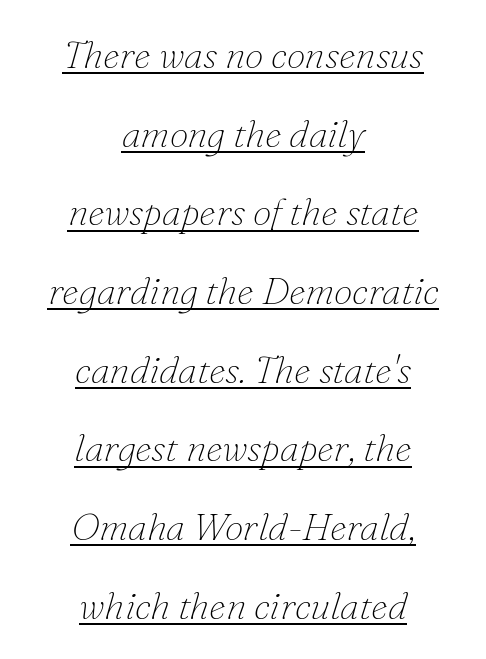
A typesetter would call this proportional, since set widths differ per character. These lines are composed in type with serifs. Tracking value appears to be zero — textbook default spacing. Horizontal alignment here is central, giving a formal, balanced look.
